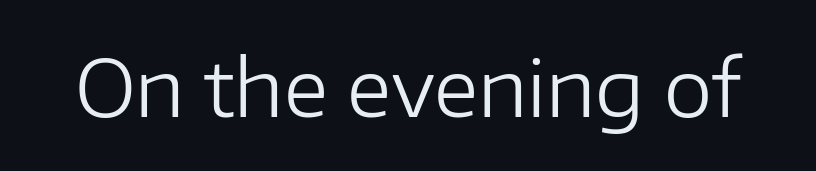
Characters follow at the spacing the type designer built in. The letters look calm and open, with moderate or lighter stems. Look at the bottom of the vertical strokes: they stop flat, with no serifs. Ordinary non-slanted type is in use. A typesetter would call this proportional, since set widths differ per character. Honestly, there is no underline to notice here at all.
